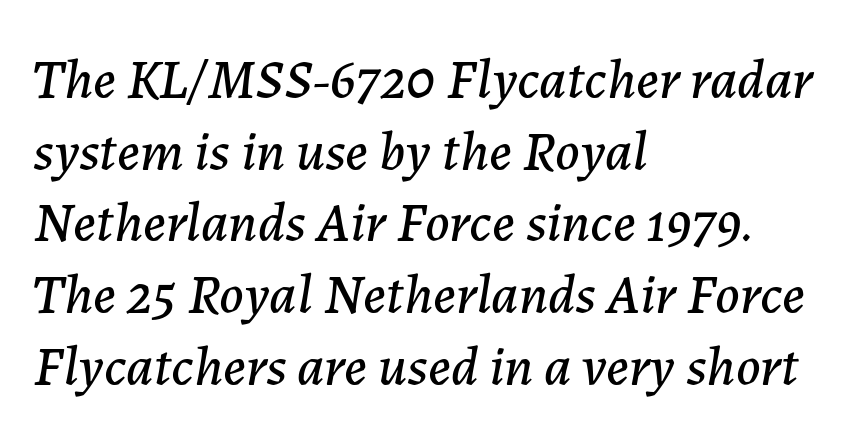
Q: Is the text italic (slanted)? A: Yes, it leans right by about 7 degrees.
Q: Is the text underlined? A: No.
Q: How is the paragraph aligned? A: Left-aligned.
Q: Is the spacing between letters normal or unusually wide? A: Normal.
Q: Is the spacing between lines tight, normal or loose? A: Normal.
Q: Width (condensed, normal, or wide)? A: Normal.
Q: Stroke contrast? A: Low.
Q: x-height? A: Medium.
Q: Monospaced? A: No.
